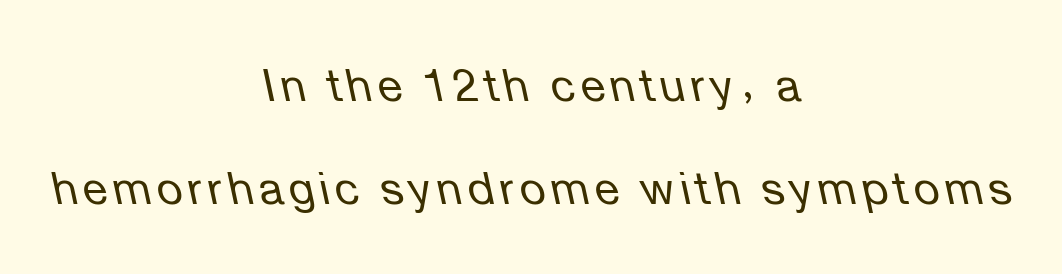
The image shows 45 px regular-weight type, italic (leaning left); set centered, loose line spacing (2.28x), not underlined; low stroke contrast and a medium x-height.
